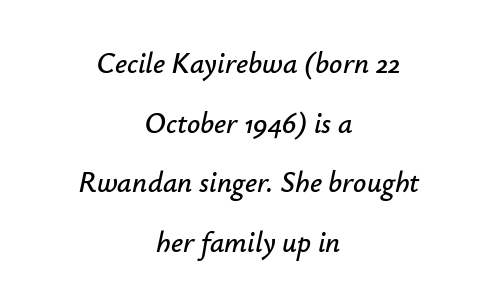
The image shows 29 px text type, italic (leaning right); set centered, loose line spacing (2.06x), normal letter spacing, not underlined; low stroke contrast and a small x-height.
